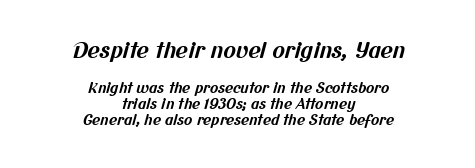
{"bold": "yes", "underline": "no", "align": "center", "line_spacing": "tight", "line_spacing_ratio": 1.15, "letter_spacing": "normal", "letter_spacing_em": 0.0, "larger_block": "first", "size_ratio": 1.5, "glyph_px": 21}
